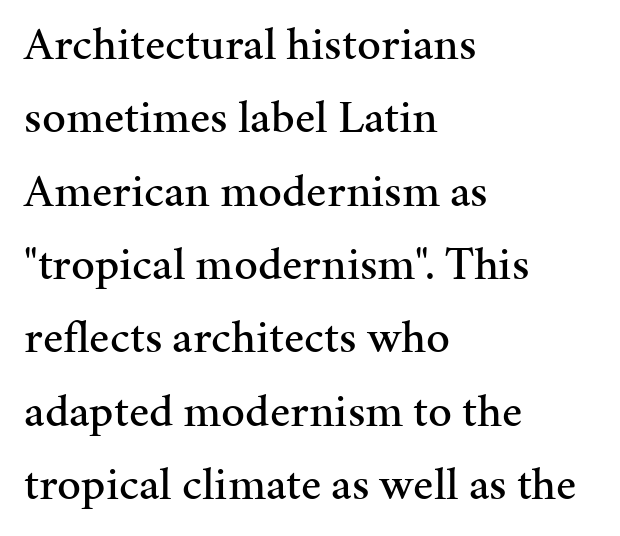
Q: Is the text italic (slanted)? A: No, it is upright.
Q: Is the typeface a serif or a sans-serif typeface? A: Serif.
Q: Is the text underlined? A: No.
Q: How is the paragraph aligned? A: Left-aligned.
Q: Is the spacing between letters normal or unusually wide? A: Normal.
Q: Is the spacing between lines tight, normal or loose? A: Normal.
Q: Width (condensed, normal, or wide)? A: Normal.
Q: Stroke contrast? A: Medium.
Q: x-height? A: Medium.
Q: Monospaced? A: No.
